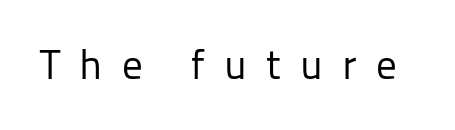
Q: Is the text bold? A: No.
Q: Is the text italic (slanted)? A: No, it is upright.
Q: Is the typeface a serif or a sans-serif typeface? A: Sans-serif.
Q: Is the text underlined? A: No.
Q: Is the spacing between letters normal or unusually wide? A: Unusually wide.
Q: Width (condensed, normal, or wide)? A: Normal.
Q: Stroke contrast? A: Low.
Q: x-height? A: Medium.
Q: Monospaced? A: No.
